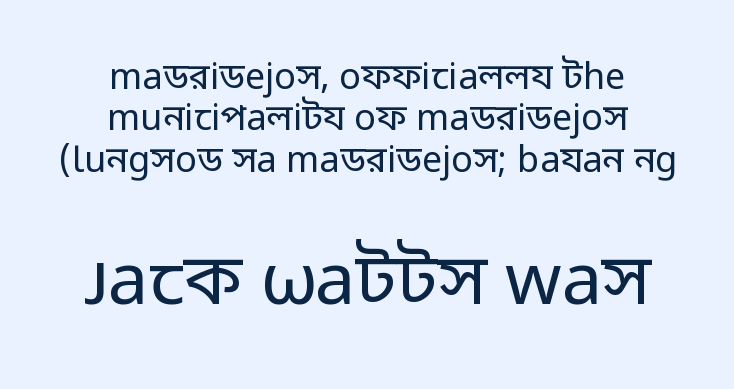
Default kerning and tracking; the words read as compact shapes. Words float on clear page, feet unadorned. Reading down the block, each line starts at a different indent, mirrored at its end. Varying glyph widths throughout — classic text-font behaviour.
